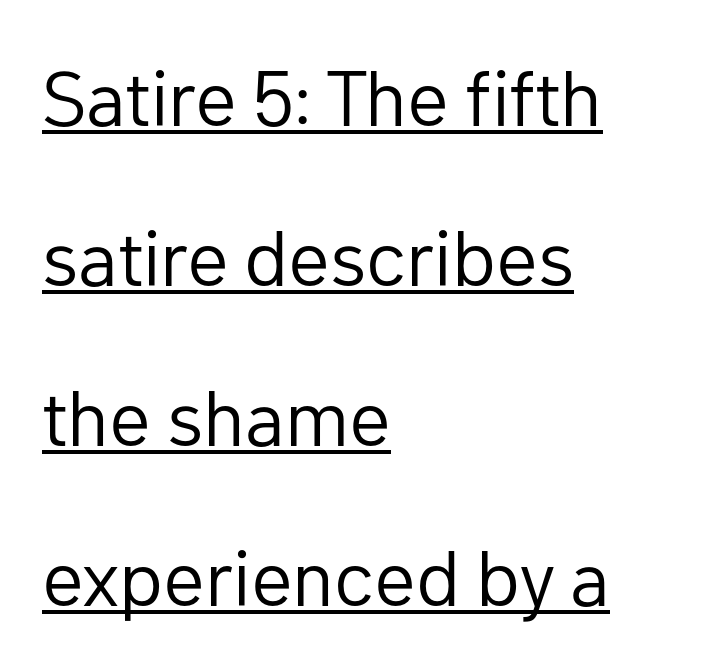
{"serif": "no", "italic": "no", "bold": "no", "weight": "regular", "width": "normal", "stroke_contrast": "low", "x_height": "medium", "monospaced": "no", "underline": "yes", "align": "left", "line_spacing": "loose", "line_spacing_ratio": 2.05, "letter_spacing": "normal", "letter_spacing_em": 0.0, "glyph_px": 78}
